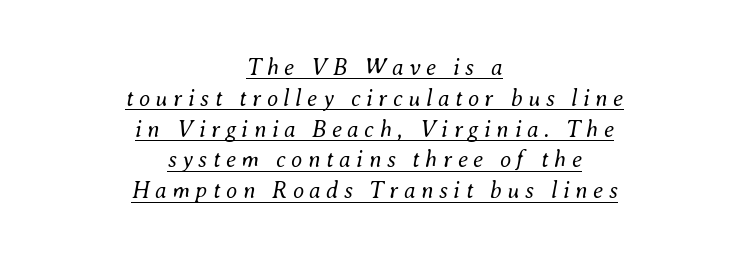
Q: Is the text bold? A: No.
Q: Is the text italic (slanted)? A: Yes, it leans right by about 8 degrees.
Q: Is the text underlined? A: Yes.
Q: How is the paragraph aligned? A: Centered.
Q: Is the spacing between letters normal or unusually wide? A: Unusually wide.
Q: Is the spacing between lines tight, normal or loose? A: Normal.
